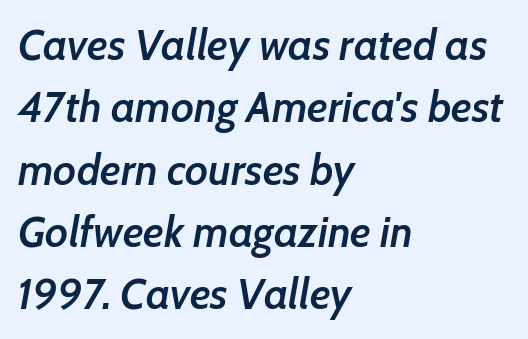
What's the leading like? Ordinary, nothing unusual. The font is running at a semibold setting, under full bold. The letters advance in unequal steps, a hallmark of proportional type. This sample is left-justified, so line endings fall wherever the words run out.
